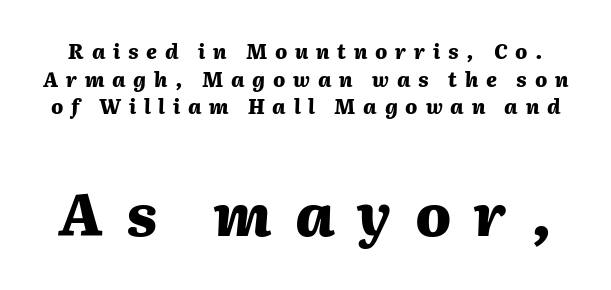
The passage shown begins with its smaller block and ends with its larger one. Is there much room between lines? A standard amount, neither cramped nor airy. Compared with typical body copy, the letter spacing here is much looser. Would a proofreader flag this as italicized? Yes.
